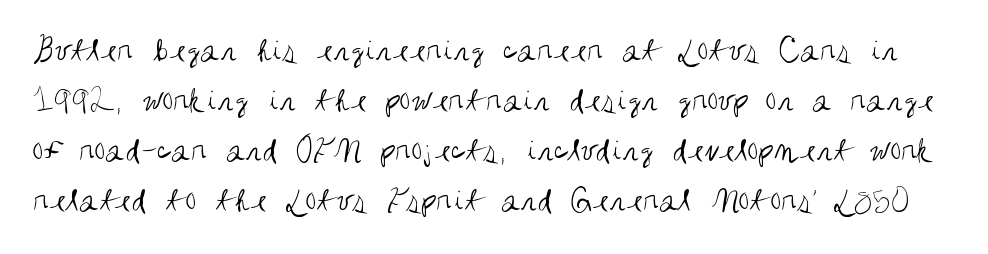
The image shows 36 px regular-weight, condensed sans-serif type; set normal line spacing (1.39x), normal letter spacing, not underlined; medium stroke contrast and a large x-height.
